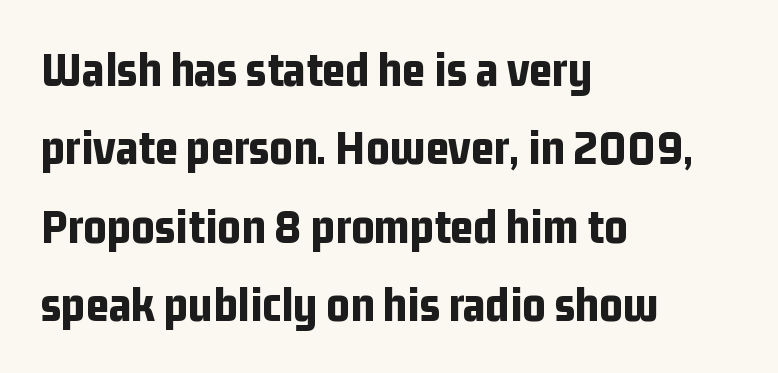
{"serif": "no", "italic": "no", "bold": "yes", "weight": "bold", "width": "condensed", "stroke_contrast": "low", "x_height": "medium", "monospaced": "no", "underline": "no", "align": "left", "line_spacing": "normal", "line_spacing_ratio": 1.57, "letter_spacing": "normal", "letter_spacing_em": 0.0, "glyph_px": 50}
